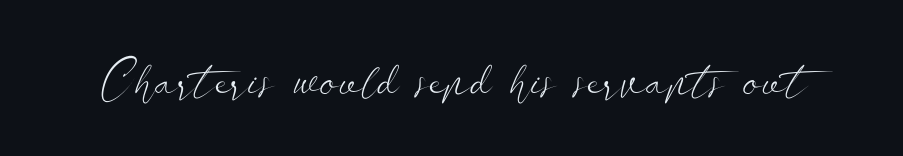
Q: Is the text bold? A: No.
Q: Is the text italic (slanted)? A: Yes.
Q: Is the typeface a serif or a sans-serif typeface? A: Sans-serif.
Q: Is the text underlined? A: No.
Q: Is the spacing between letters normal or unusually wide? A: Normal.
Q: Width (condensed, normal, or wide)? A: Wide.
Q: Stroke contrast? A: Low.
Q: x-height? A: Small.
Q: Monospaced? A: No.
